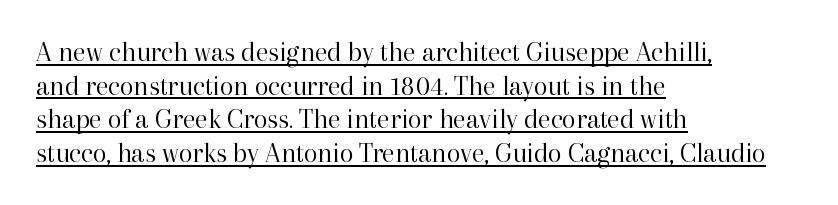
Q: Is the text bold? A: No.
Q: Is the text italic (slanted)? A: No, it is upright.
Q: Is the typeface a serif or a sans-serif typeface? A: Serif.
Q: Is the text underlined? A: Yes.
Q: How is the paragraph aligned? A: Left-aligned.
Q: Is the spacing between letters normal or unusually wide? A: Normal.
Q: Width (condensed, normal, or wide)? A: Normal.
Q: Stroke contrast? A: High.
Q: x-height? A: Medium.
Q: Monospaced? A: No.
